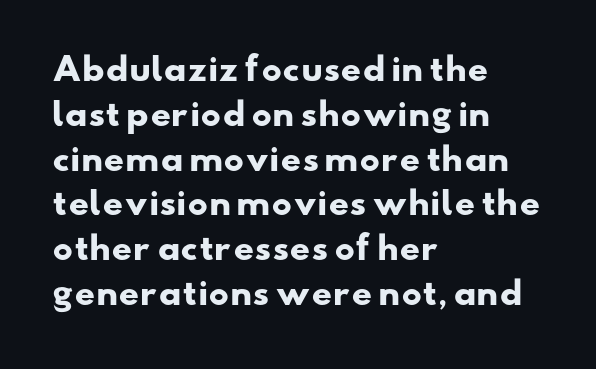
{"serif": "no", "bold": "yes", "weight": "heavy", "width": "wide", "stroke_contrast": "low", "x_height": "small", "monospaced": "no", "underline": "no", "align": "left", "line_spacing": "normal", "line_spacing_ratio": 1.4, "letter_spacing": "normal", "letter_spacing_em": 0.0, "glyph_px": 32}
